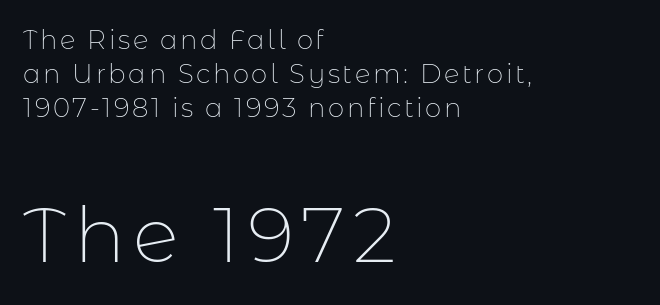
{"serif": "no", "italic": "no", "bold": "no", "weight": "thin", "width": "normal", "stroke_contrast": "low", "x_height": "medium", "monospaced": "no", "underline": "no", "align": "left", "line_spacing": "normal", "line_spacing_ratio": 1.31, "larger_block": "second", "size_ratio": 2.96, "glyph_px": 77}
